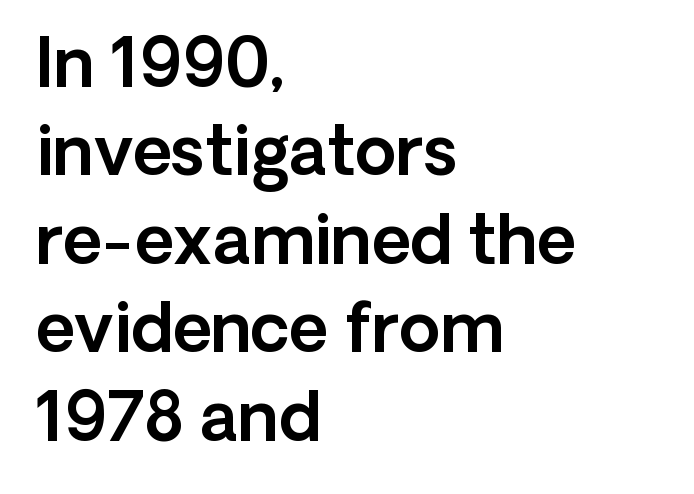
Q: Is the text italic (slanted)? A: No, it is upright.
Q: Is the typeface a serif or a sans-serif typeface? A: Sans-serif.
Q: Is the text underlined? A: No.
Q: How is the paragraph aligned? A: Left-aligned.
Q: Is the spacing between letters normal or unusually wide? A: Normal.
Q: Is the spacing between lines tight, normal or loose? A: Normal.
Q: Width (condensed, normal, or wide)? A: Normal.
Q: x-height? A: Medium.
Q: Monospaced? A: No.
